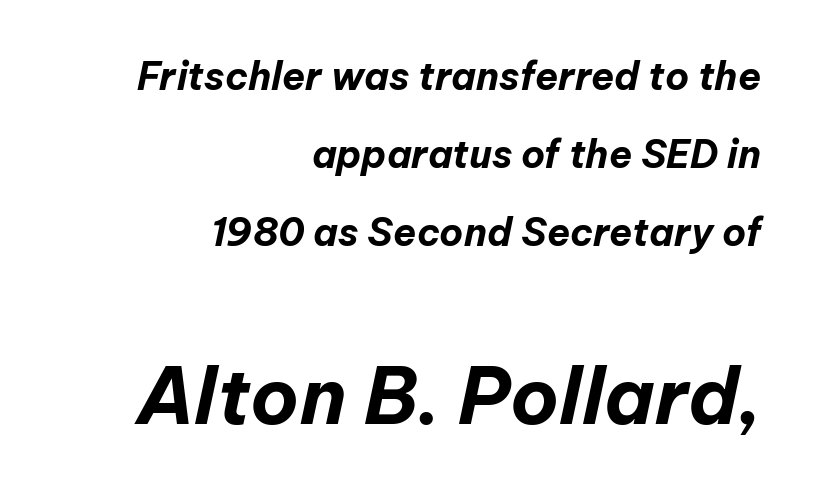
If you squint, the bottom block still reads clearly — it's the larger of the two. Between one letter and the next there's only the usual sliver of space. What weight is shown? A full bold with thick strokes. This sample has the flowing, uneven cadence of proportional lettering. If you drew a line through each stem, it would be angled.
